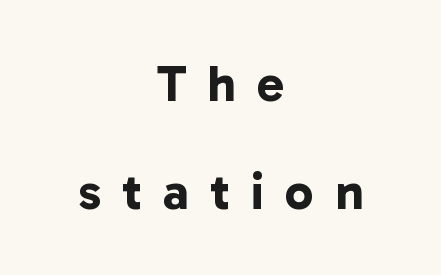
The image shows 51 px bold sans-serif type; set centered, loose line spacing (2.12x), unusually wide letter spacing (+0.41 em), not underlined; low stroke contrast and a medium x-height.
